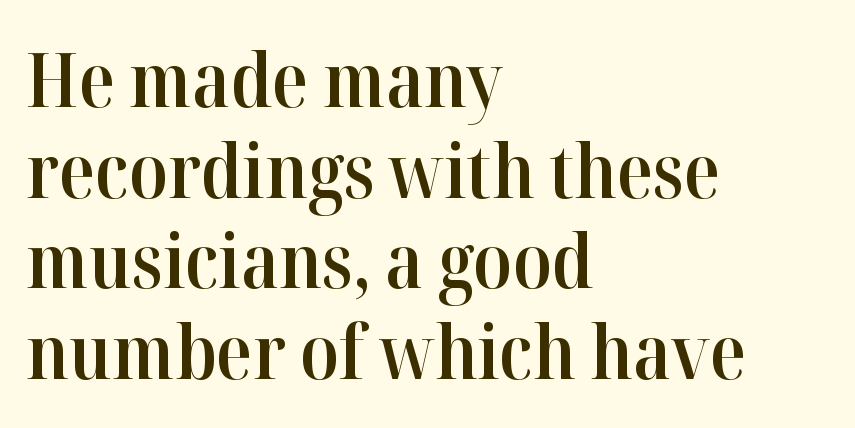
Alignment: flush left. I'd call this a serif setting — the letters wear small feet. The rendering uses natural spacing where letterforms have individual widths. Every stem runs plumb, perpendicular to the baseline. The letterforms sit shoulder to shoulder at normal distance. The words here are not underlined.
